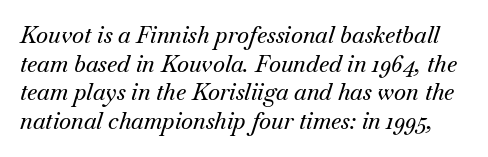
Q: Is the text italic (slanted)? A: Yes, it leans right by about 18 degrees.
Q: Is the text underlined? A: No.
Q: Is the spacing between letters normal or unusually wide? A: Normal.
Q: Is the spacing between lines tight, normal or loose? A: Normal.
